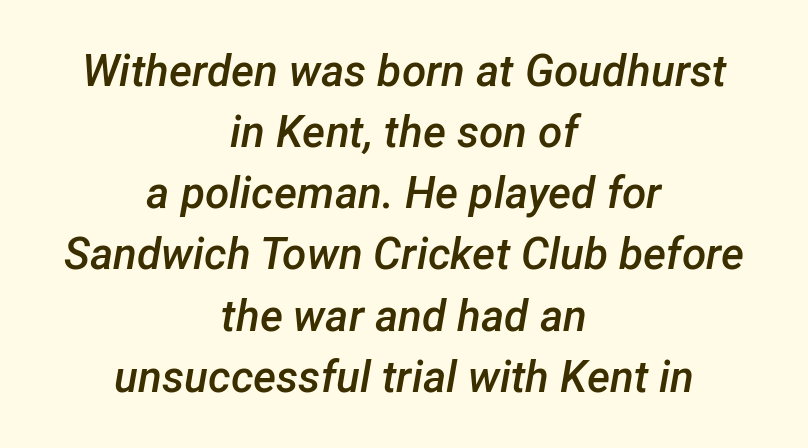
A typesetter would call this proportional, since set widths differ per character. What stands out about the letter spacing? Nothing — it is the standard amount. Is there much room between lines? A standard amount, neither cramped nor airy. This is the in-between weight designers call semibold or demi. The compositor balanced each line on the midline.
